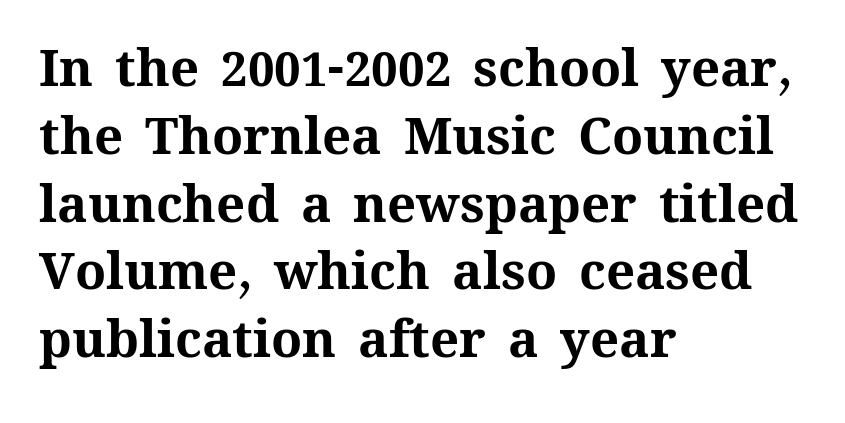
The image shows 51 px bold type, upright; set left-aligned, normal line spacing (1.33x), normal letter spacing, not underlined; medium stroke contrast and a medium x-height.
